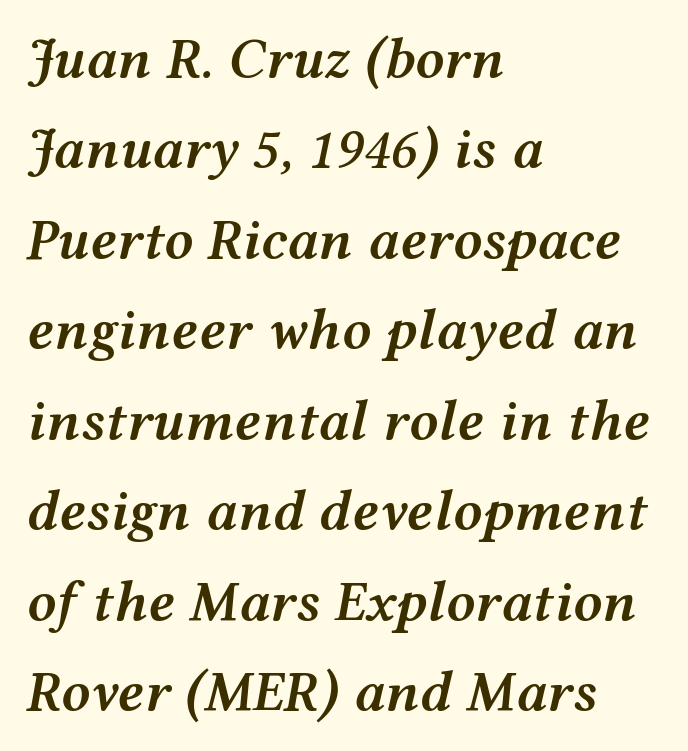
{"italic": "yes", "lean": "right", "slant_degrees": 12, "bold": "semi", "weight": "semibold", "width": "wide", "stroke_contrast": "medium", "x_height": "medium", "monospaced": "no", "underline": "no", "align": "left", "line_spacing": "normal", "line_spacing_ratio": 1.56, "letter_spacing": "normal", "letter_spacing_em": 0.0, "glyph_px": 58}
